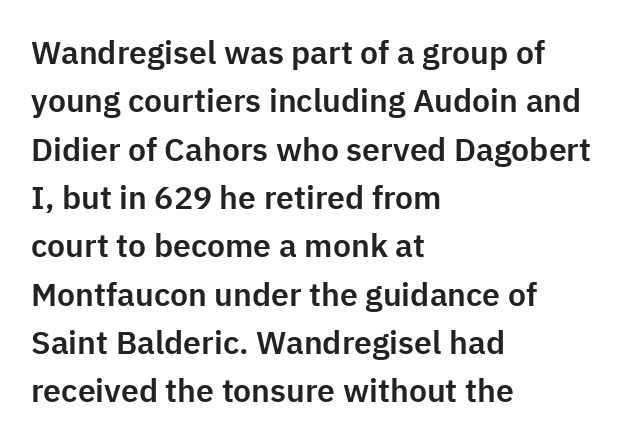
{"serif": "no", "italic": "no", "width": "normal", "stroke_contrast": "low", "x_height": "medium", "monospaced": "no", "underline": "no", "align": "left", "line_spacing": "normal", "line_spacing_ratio": 1.51, "letter_spacing": "normal", "letter_spacing_em": 0.0, "glyph_px": 32}
